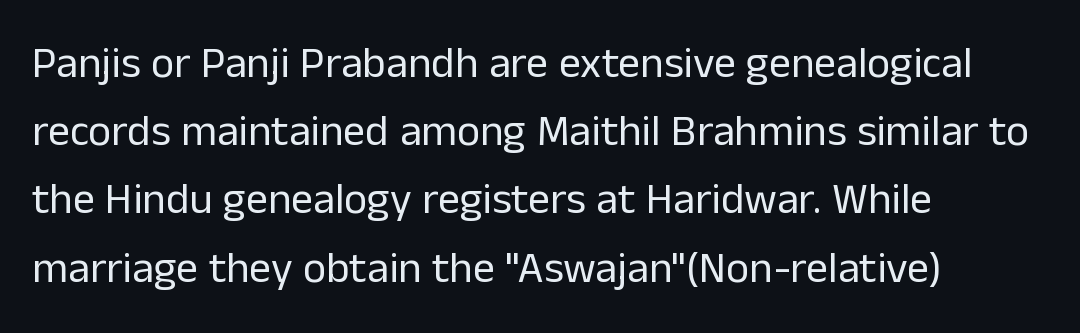
Q: Is the text bold? A: No.
Q: Is the text italic (slanted)? A: No, it is upright.
Q: Is the typeface a serif or a sans-serif typeface? A: Sans-serif.
Q: Is the text underlined? A: No.
Q: How is the paragraph aligned? A: Left-aligned.
Q: Is the spacing between letters normal or unusually wide? A: Normal.
Q: Is the spacing between lines tight, normal or loose? A: Normal.
Q: Width (condensed, normal, or wide)? A: Normal.
Q: Stroke contrast? A: Low.
Q: x-height? A: Medium.
Q: Monospaced? A: No.
